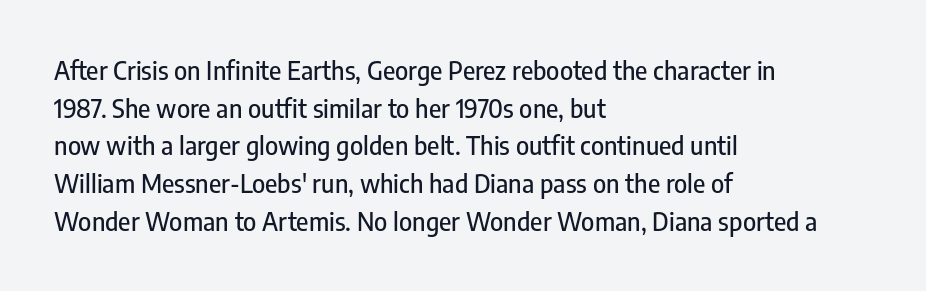
Descender tails drop into unmarked territory. If you drew a ruler down the left edge, every line would touch it. Nope, not italic — everything's standing straight. Successive baselines arrive at the customary interval. Tracking value appears to be zero — textbook default spacing.
